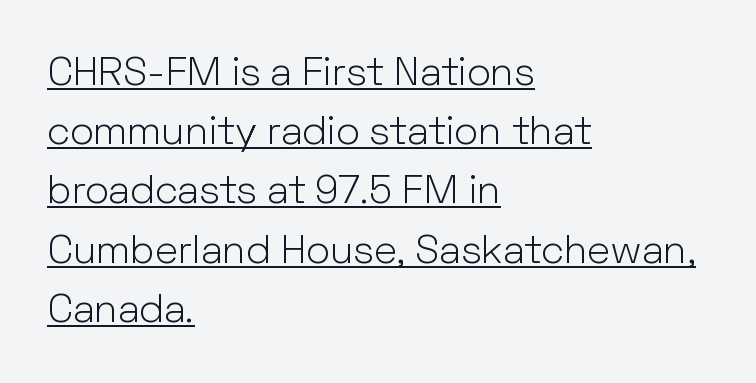
The image shows 40 px light sans-serif type, upright; set left-aligned, normal line spacing (1.48x), normal letter spacing, underlined; low stroke contrast and a medium x-height.
